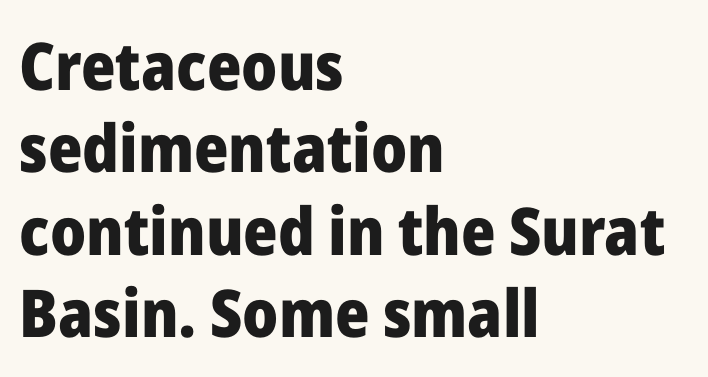
The face used here is rendered with its standard letterfit. A roman cut, with each character standing at attention. Baseline-to-baseline distance is the conventional proportion of letter height. The passage shown is typed in a proportional face where columns would drift.
